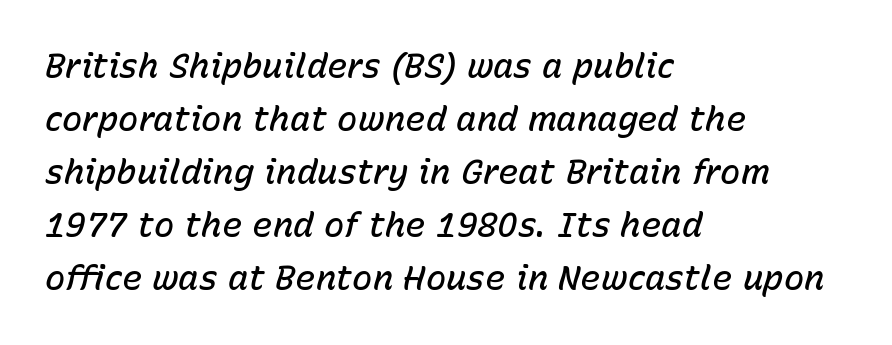
Q: Is the text bold? A: Semi-bold.
Q: Is the text italic (slanted)? A: Yes, it leans right by about 15 degrees.
Q: Is the text underlined? A: No.
Q: How is the paragraph aligned? A: Left-aligned.
Q: Is the spacing between letters normal or unusually wide? A: Normal.
Q: Is the spacing between lines tight, normal or loose? A: Normal.
Q: Width (condensed, normal, or wide)? A: Normal.
Q: Stroke contrast? A: Low.
Q: x-height? A: Medium.
Q: Monospaced? A: No.
